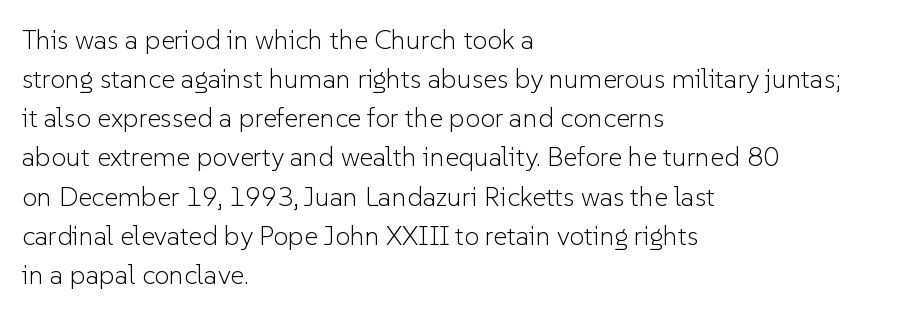
The image shows 27 px text type, upright; set left-aligned, normal line spacing (1.45x), normal letter spacing, not underlined.
